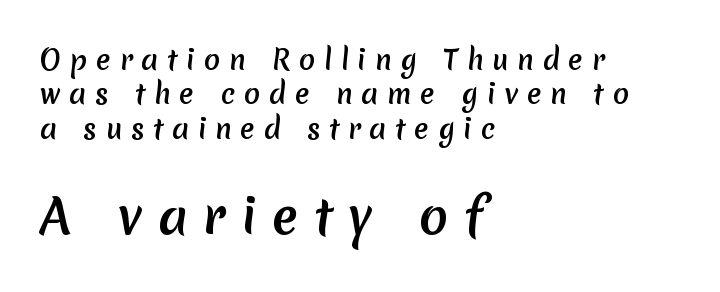
{"serif": "no", "width": "normal", "stroke_contrast": "medium", "x_height": "medium", "monospaced": "no", "underline": "no", "align": "left", "line_spacing": "normal", "line_spacing_ratio": 1.27, "letter_spacing": "wide", "letter_spacing_em": 0.32, "larger_block": "second", "size_ratio": 1.78, "glyph_px": 48}
